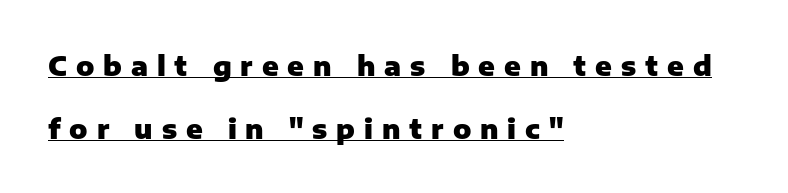
Q: Is the text bold? A: Yes.
Q: Is the text italic (slanted)? A: No, it is upright.
Q: Is the text underlined? A: Yes.
Q: How is the paragraph aligned? A: Left-aligned.
Q: Is the spacing between letters normal or unusually wide? A: Unusually wide.
Q: Is the spacing between lines tight, normal or loose? A: Loose.
